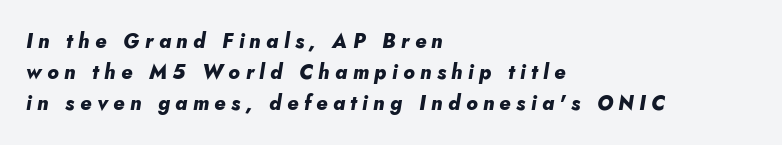
{"italic": "yes", "lean": "right", "slant_degrees": 5, "bold": "yes", "underline": "no", "align": "left", "line_spacing": "normal", "line_spacing_ratio": 1.56, "letter_spacing": "wide", "letter_spacing_em": 0.27, "glyph_px": 20}
